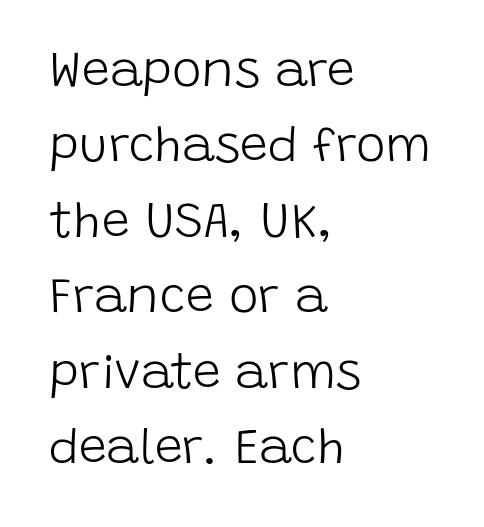
Q: Is the text bold? A: No.
Q: Is the text italic (slanted)? A: No, it is upright.
Q: Is the typeface a serif or a sans-serif typeface? A: Sans-serif.
Q: Is the text underlined? A: No.
Q: How is the paragraph aligned? A: Left-aligned.
Q: Is the spacing between letters normal or unusually wide? A: Normal.
Q: Is the spacing between lines tight, normal or loose? A: Normal.
Q: Width (condensed, normal, or wide)? A: Normal.
Q: Stroke contrast? A: Low.
Q: x-height? A: Large.
Q: Monospaced? A: No.
